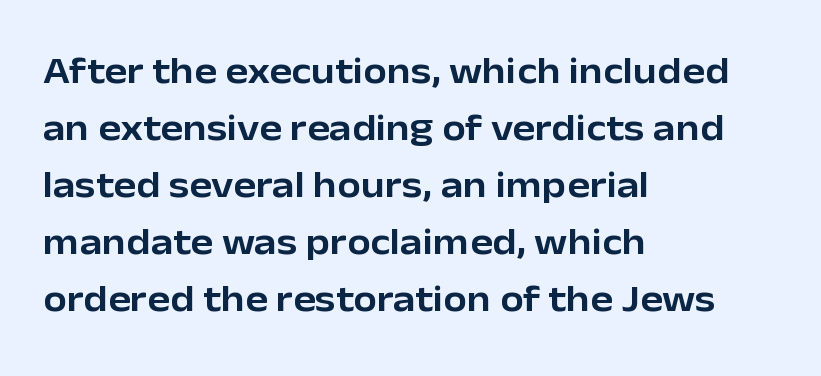
The image shows 38 px sans-serif type, upright; set left-aligned, normal line spacing (1.5x), normal letter spacing, not underlined; low stroke contrast and a medium x-height.
